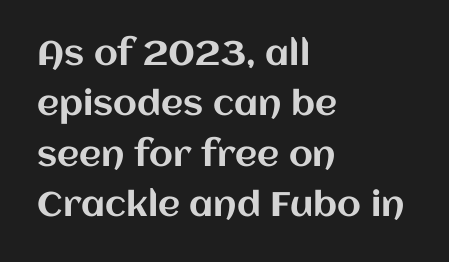
If you drew a ruler down the left edge, every line would touch it. Glyph-to-glyph distance matches everyday printed text. Whoever set this chose a conventional vertical rhythm. It's the straight-up-and-down kind of type.
